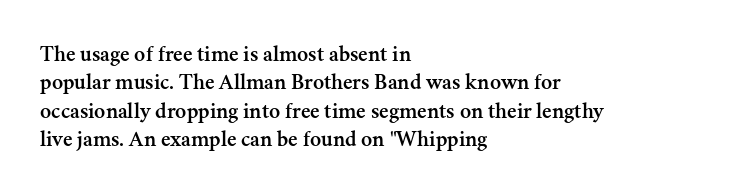
One-word summary of the alignment: left. These lines keep a tight, regular rhythm from letter to letter. Letters rest on an invisible, unmarked baseline. In terms of posture, this sample is upright.
